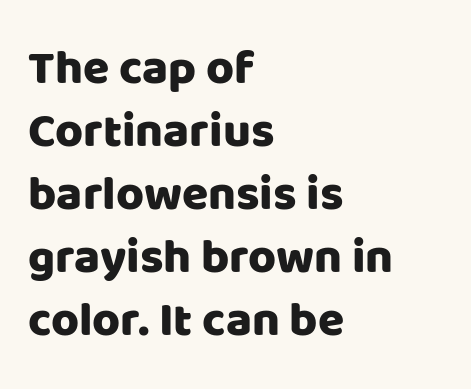
Bare-footed words on every line. This sample has the flowing, uneven cadence of proportional lettering. The paragraph shown leans on its left margin. In terms of leading, this rendering sits right in the middle. The designer went with a sans here, leaving each stem footless. Is there any slant? The stems are plumb.
